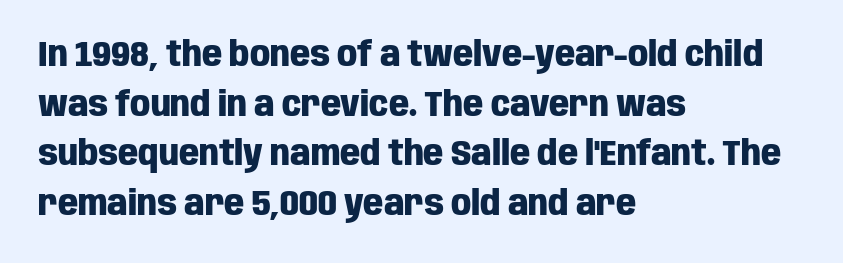
{"serif": "no", "italic": "no", "bold": "yes", "weight": "heavy", "width": "condensed", "stroke_contrast": "low", "x_height": "large", "monospaced": "no", "underline": "no", "align": "left", "line_spacing": "normal", "line_spacing_ratio": 1.42, "letter_spacing": "normal", "letter_spacing_em": 0.0, "glyph_px": 35}
